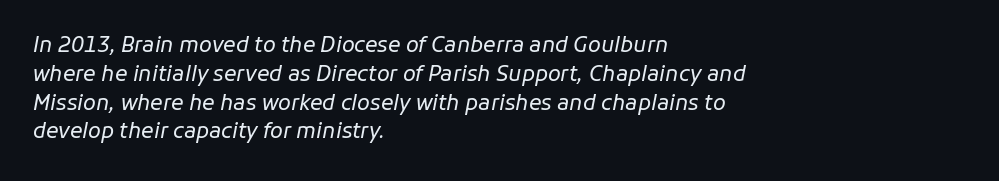
{"italic": "yes", "lean": "right", "slant_degrees": 11, "bold": "no", "underline": "no", "align": "left", "line_spacing": "normal", "line_spacing_ratio": 1.37, "letter_spacing": "normal", "letter_spacing_em": 0.0, "glyph_px": 21}
